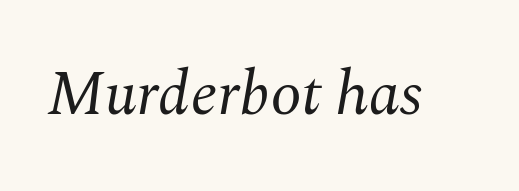
{"serif": "yes", "italic": "yes", "lean": "right", "slant_degrees": 10, "bold": "no", "weight": "regular", "width": "normal", "stroke_contrast": "medium", "x_height": "medium", "monospaced": "no", "underline": "no", "letter_spacing": "normal", "letter_spacing_em": 0.0, "glyph_px": 63}
